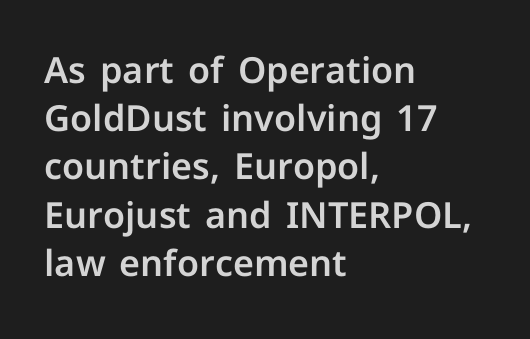
Quick note: not italic, upright. Grotesque or geometric, the face here clearly has no serifs. Lines of text with bare space underneath. Leading matches the norm, producing a regular column. Varying glyph widths throughout — classic text-font behaviour. Does the copy run flush right? No — it runs flush left.
